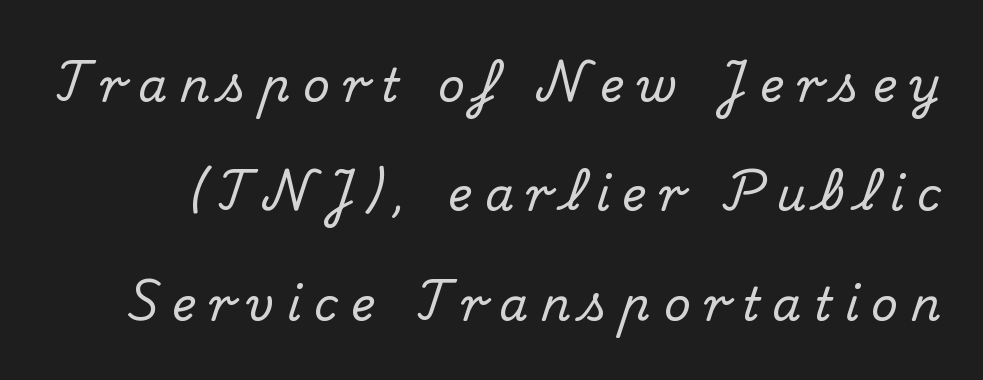
Q: Is the text italic (slanted)? A: Yes.
Q: Is the typeface a serif or a sans-serif typeface? A: Serif.
Q: Is the text underlined? A: No.
Q: Is the spacing between letters normal or unusually wide? A: Unusually wide.
Q: Is the spacing between lines tight, normal or loose? A: Loose.
Q: Width (condensed, normal, or wide)? A: Normal.
Q: Stroke contrast? A: Medium.
Q: x-height? A: Small.
Q: Monospaced? A: No.
